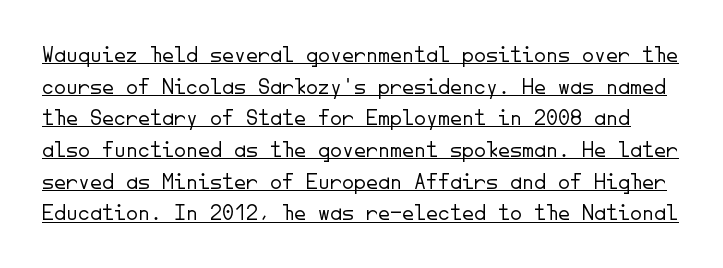
Q: Is the text bold? A: No.
Q: Is the text italic (slanted)? A: No, it is upright.
Q: Is the text underlined? A: Yes.
Q: Is the spacing between letters normal or unusually wide? A: Normal.
Q: Is the spacing between lines tight, normal or loose? A: Normal.
